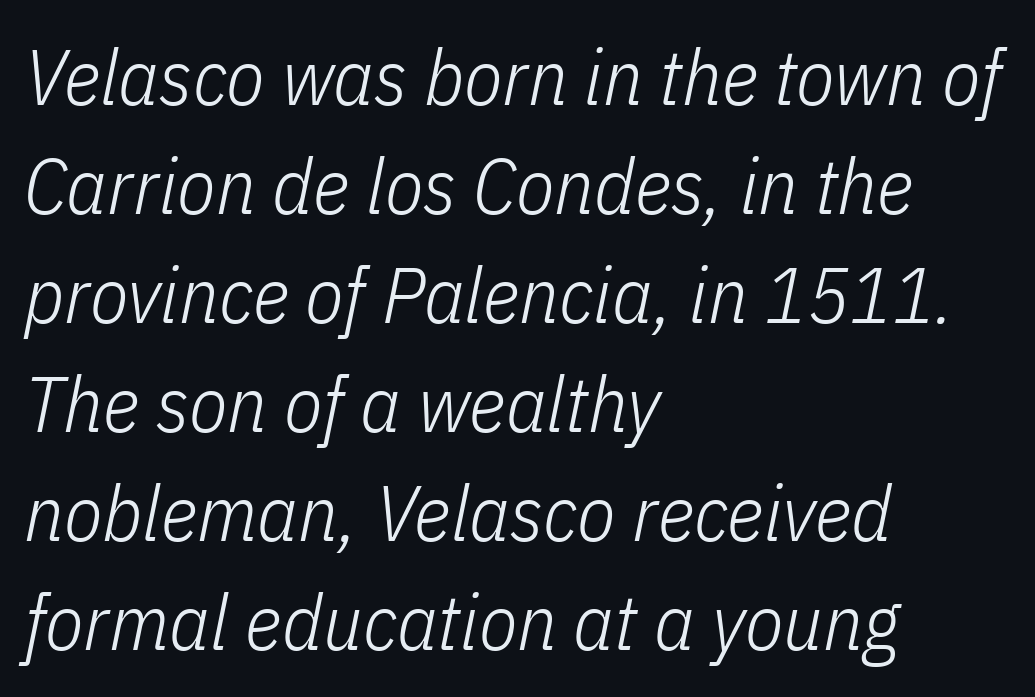
These lines sit exactly where default settings would place them. Tracking value appears to be zero — textbook default spacing. Check under the words: just untouched page. The typesetter chose a ragged-right arrangement here. The letters look calm and open, with moderate or lighter stems. Note the varied advance widths — an 'i' is clearly narrower than an 'm'.
